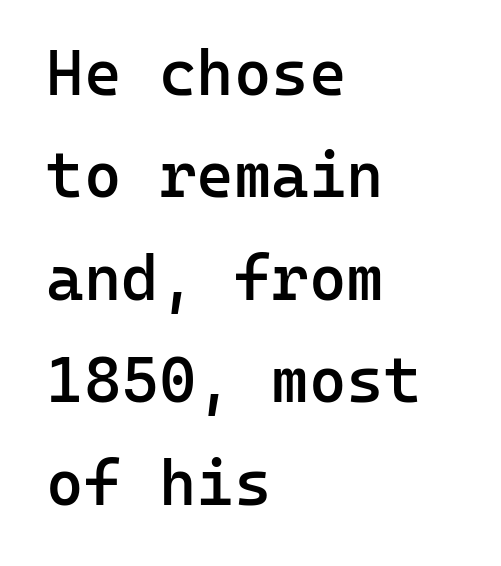
One-word summary of the alignment: left. The lines sit at an ordinary, default distance from one another. A typesetter would call this monospace, since all characters share one set width. Does extra space separate the letters? No, they use regular spacing. As a designer I'd log this as weight 600, semibold.
